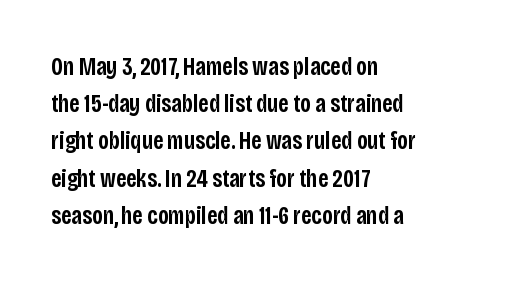
{"italic": "no", "bold": "semi", "underline": "no", "align": "left", "line_spacing": "normal", "line_spacing_ratio": 1.49, "letter_spacing": "normal", "letter_spacing_em": 0.0, "glyph_px": 25}
